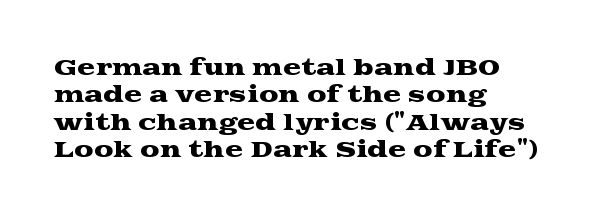
Q: Is the text italic (slanted)? A: No, it is upright.
Q: Is the text underlined? A: No.
Q: How is the paragraph aligned? A: Left-aligned.
Q: Is the spacing between letters normal or unusually wide? A: Normal.
Q: Is the spacing between lines tight, normal or loose? A: Normal.
